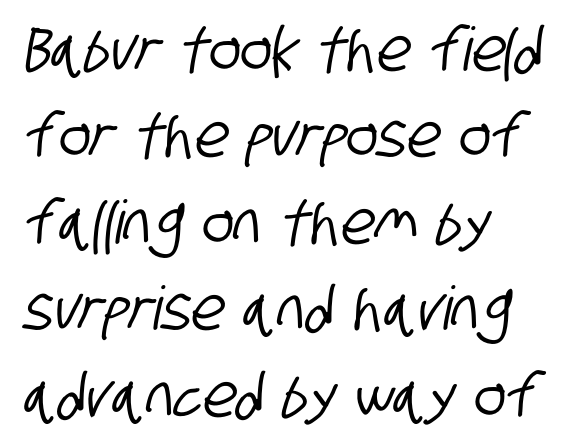
A typesetter would call this leading conventional body-copy spacing. Glyph-to-glyph distance matches everyday printed text. This rendering features lettering with no underline. The characters display no serif detailing; their extremities are plain.
